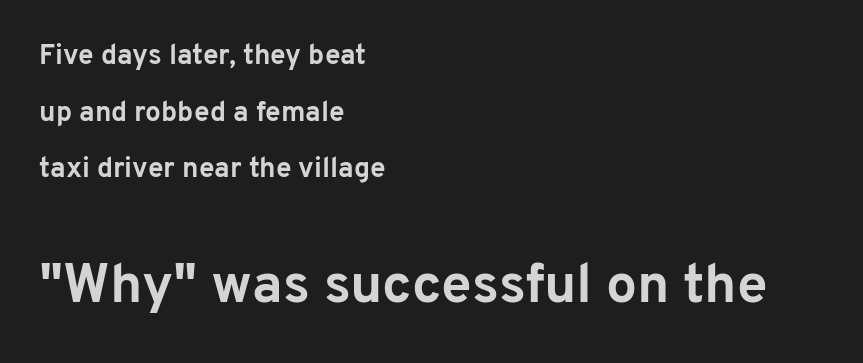
The image shows 55 px bold sans-serif type, upright; set left-aligned, loose line spacing (2.02x), normal letter spacing, not underlined; the second (bottom) block is 1.96x larger; low stroke contrast and a medium x-height.
